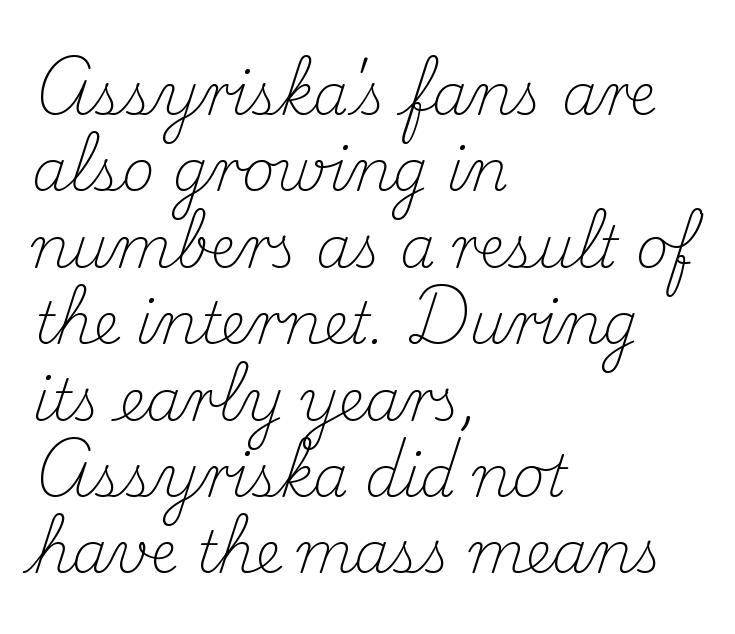
Q: Is the text bold? A: No.
Q: Is the text italic (slanted)? A: Yes.
Q: Is the typeface a serif or a sans-serif typeface? A: Serif.
Q: Is the text underlined? A: No.
Q: How is the paragraph aligned? A: Left-aligned.
Q: Is the spacing between letters normal or unusually wide? A: Normal.
Q: Is the spacing between lines tight, normal or loose? A: Normal.
Q: Width (condensed, normal, or wide)? A: Normal.
Q: Stroke contrast? A: Medium.
Q: x-height? A: Small.
Q: Monospaced? A: No.
